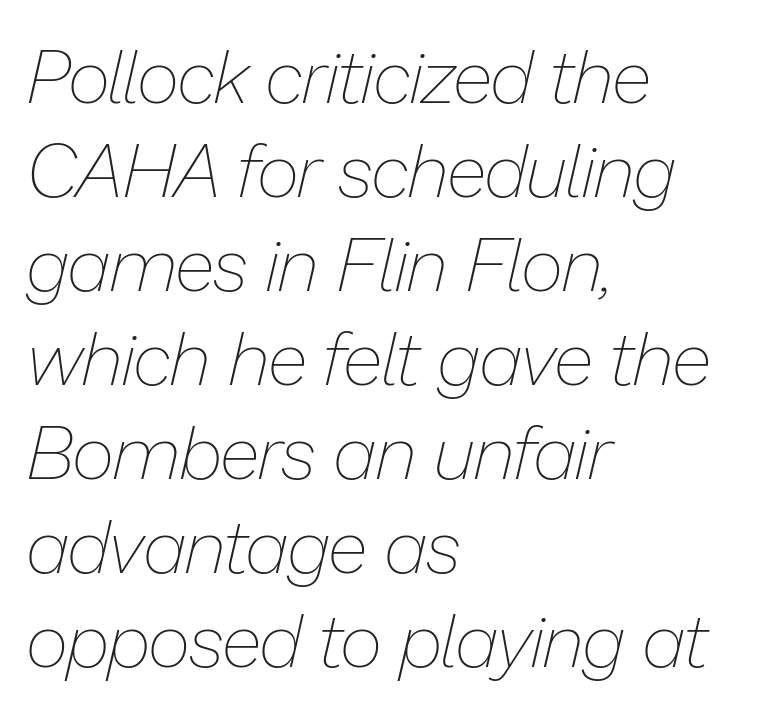
Spacing verdict: proportional, widths tailored to each character. Whoever set this chose a conventional vertical rhythm. The weight would be labelled regular, book, light, or lighter still. If you drew a ruler down the left edge, every line would touch it. Inter-character spacing is left at the font's built-in metrics.
